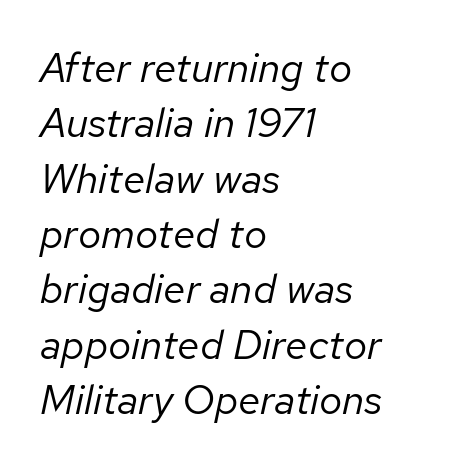
Q: Is the text bold? A: No.
Q: Is the text italic (slanted)? A: Yes, it leans right by about 12 degrees.
Q: Is the text underlined? A: No.
Q: How is the paragraph aligned? A: Left-aligned.
Q: Is the spacing between letters normal or unusually wide? A: Normal.
Q: Is the spacing between lines tight, normal or loose? A: Normal.
Q: Width (condensed, normal, or wide)? A: Normal.
Q: Stroke contrast? A: Low.
Q: x-height? A: Medium.
Q: Monospaced? A: No.
